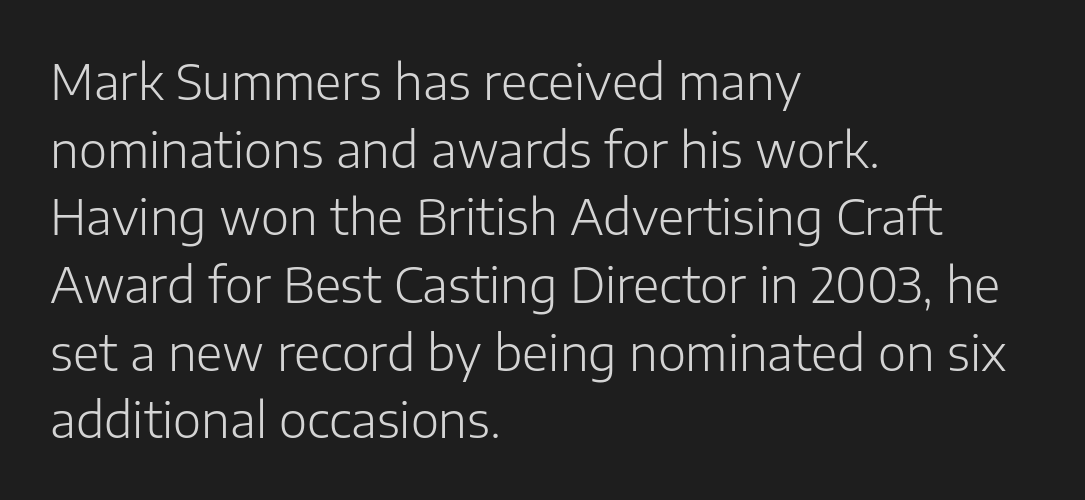
This rendering features lettering with no underline. The letters look calm and open, with moderate or lighter stems. Every stem runs plumb, perpendicular to the baseline. The characters display no serif detailing; their extremities are plain.
